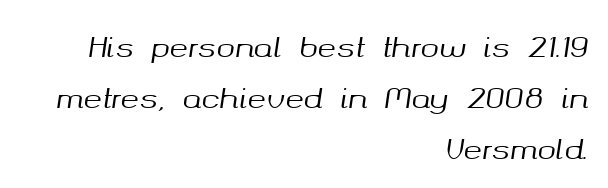
{"italic": "yes", "lean": "right", "slant_degrees": 8, "width": "normal", "stroke_contrast": "medium", "x_height": "medium", "monospaced": "no", "underline": "no", "align": "right", "line_spacing_ratio": 1.82, "letter_spacing": "normal", "letter_spacing_em": 0.0, "glyph_px": 28}
